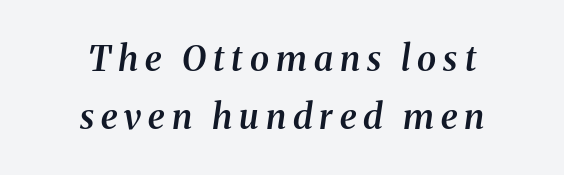
The image shows 35 px semibold serif type, italic (leaning right); set centered, normal line spacing (1.65x), unusually wide letter spacing (+0.2 em), not underlined; medium stroke contrast and a medium x-height.
